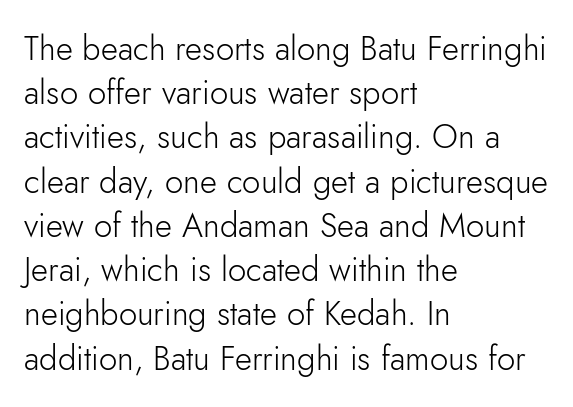
{"serif": "no", "italic": "no", "bold": "no", "weight": "light", "width": "normal", "stroke_contrast": "low", "x_height": "small", "monospaced": "no", "underline": "no", "align": "left", "line_spacing": "normal", "line_spacing_ratio": 1.34, "letter_spacing": "normal", "letter_spacing_em": 0.0, "glyph_px": 33}
